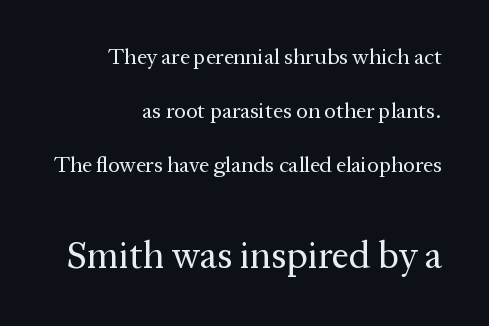
The image shows 38 px regular-weight serif type, upright; set right-aligned, loose line spacing (2.45x), normal letter spacing, not underlined; the second (bottom) block is 1.73x larger; medium stroke contrast and a medium x-height.
